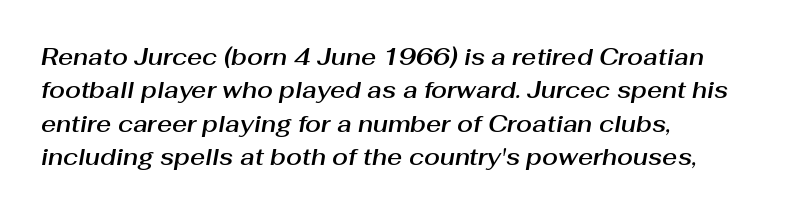
The image shows 23 px text type, italic (leaning right); set left-aligned, normal line spacing (1.45x), normal letter spacing, not underlined.
